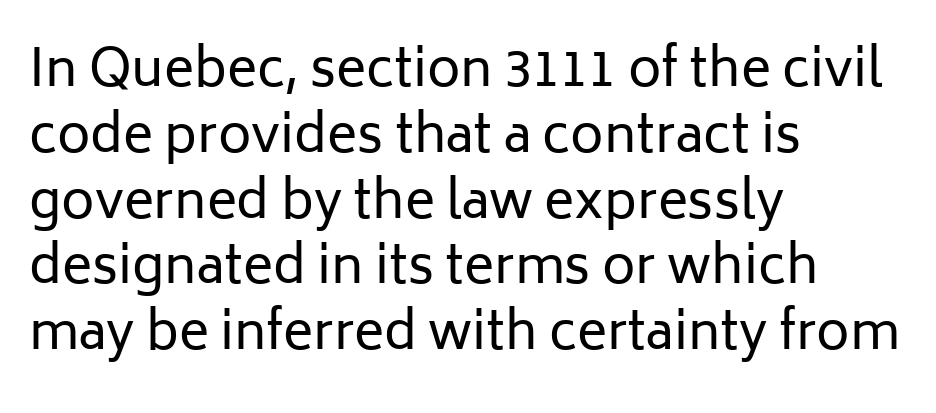
{"serif": "no", "italic": "no", "bold": "no", "weight": "regular", "width": "normal", "stroke_contrast": "low", "x_height": "medium", "monospaced": "no", "underline": "no", "align": "left", "line_spacing": "normal", "line_spacing_ratio": 1.29, "letter_spacing": "normal", "letter_spacing_em": 0.0, "glyph_px": 51}
